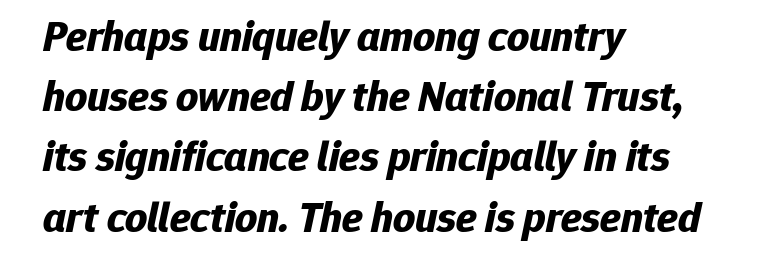
{"italic": "yes", "lean": "right", "slant_degrees": 12, "bold": "yes", "weight": "bold", "width": "normal", "stroke_contrast": "low", "x_height": "medium", "monospaced": "no", "underline": "no", "align": "left", "line_spacing": "normal", "line_spacing_ratio": 1.4, "letter_spacing": "normal", "letter_spacing_em": 0.0, "glyph_px": 43}
